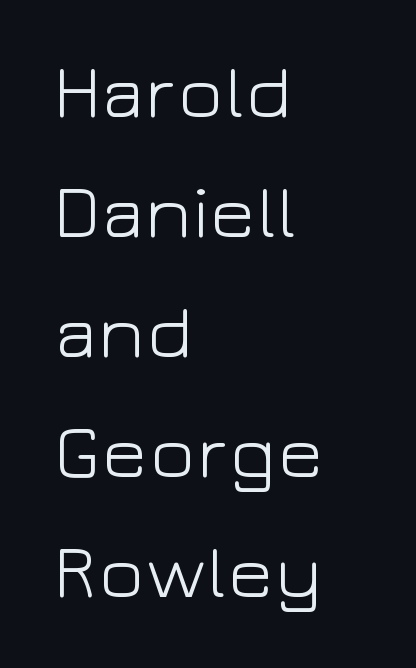
Designer's note — italics off, roman on. Students, observe: this is what conventionally led text looks like. Bare-footed words on every line. The weight would be labelled regular, book, light, or lighter still. The type family on display is of the sans-serif kind.
